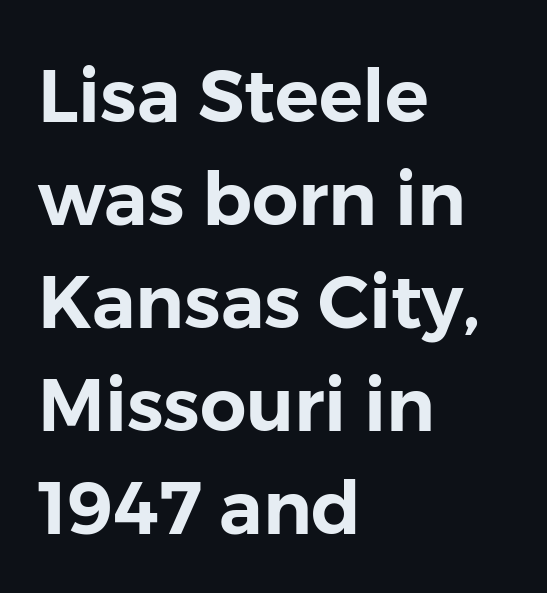
{"serif": "no", "italic": "no", "width": "normal", "stroke_contrast": "low", "x_height": "medium", "monospaced": "no", "underline": "no", "align": "left", "line_spacing": "normal", "line_spacing_ratio": 1.41, "letter_spacing": "normal", "letter_spacing_em": 0.0, "glyph_px": 73}
